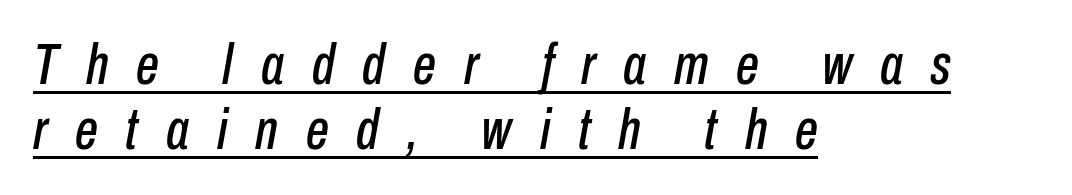
{"italic": "yes", "lean": "right", "slant_degrees": 10, "width": "condensed", "stroke_contrast": "low", "x_height": "medium", "monospaced": "no", "underline": "yes", "align": "left", "line_spacing": "tight", "line_spacing_ratio": 1.12, "letter_spacing": "wide", "letter_spacing_em": 0.48, "glyph_px": 58}
